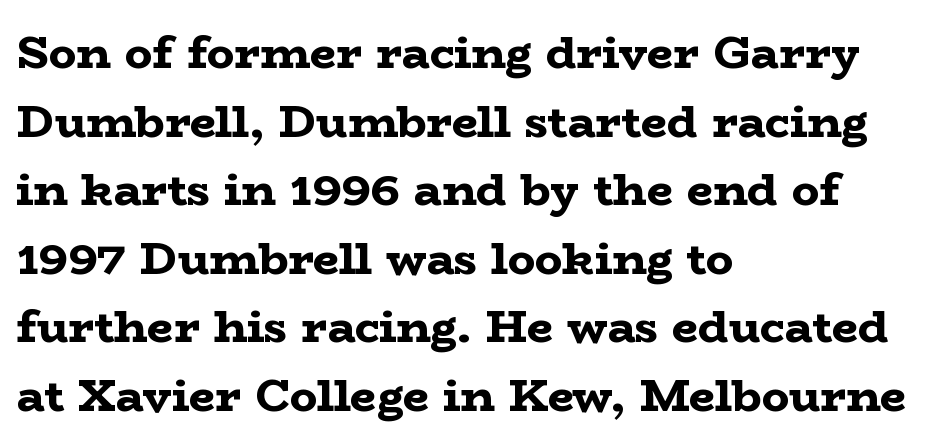
The image shows 46 px bold, wide serif type, upright; set left-aligned, normal line spacing (1.49x), normal letter spacing, not underlined; low stroke contrast and a medium x-height.
